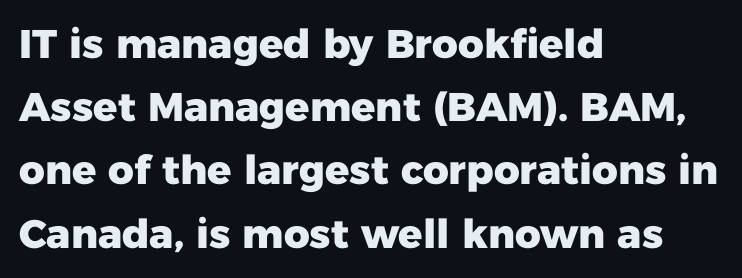
Clear beneath every line of the passage. A typesetter would call this proportional, since set widths differ per character. Are there feet on the stems? There aren't — it's a sans. Characters follow at the spacing the type designer built in.
